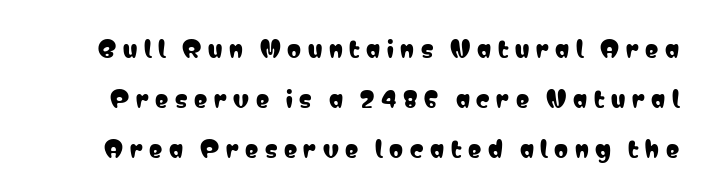
{"italic": "no", "underline": "no", "line_spacing": "loose", "line_spacing_ratio": 2.28, "letter_spacing": "wide", "letter_spacing_em": 0.3, "glyph_px": 22}
